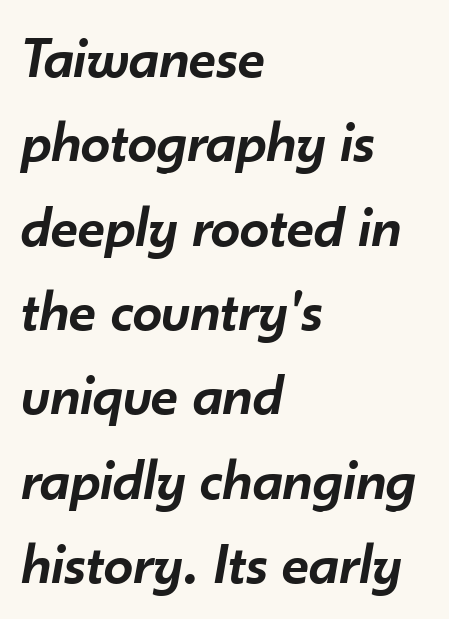
The letters are slanted; this is an italic face. A typesetter would call this proportional, since set widths differ per character. The setting favours the left margin, as ordinary paragraphs usually do. Nobody drew a line under any word here.
